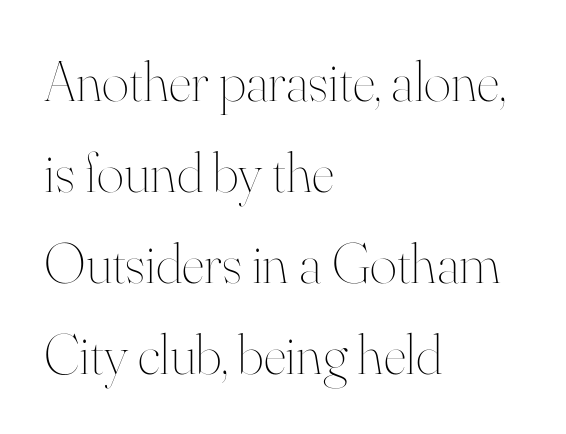
Q: Is the text bold? A: No.
Q: Is the text italic (slanted)? A: No, it is upright.
Q: Is the text underlined? A: No.
Q: How is the paragraph aligned? A: Left-aligned.
Q: Is the spacing between letters normal or unusually wide? A: Normal.
Q: Is the spacing between lines tight, normal or loose? A: Normal.
Q: Width (condensed, normal, or wide)? A: Normal.
Q: Stroke contrast? A: High.
Q: x-height? A: Small.
Q: Monospaced? A: No.
